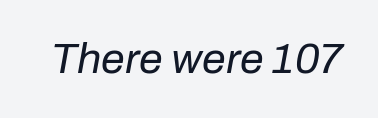
{"italic": "yes", "lean": "right", "slant_degrees": 10, "bold": "no", "weight": "regular", "width": "normal", "stroke_contrast": "low", "x_height": "medium", "monospaced": "no", "underline": "no", "letter_spacing": "normal", "letter_spacing_em": 0.0, "glyph_px": 43}
